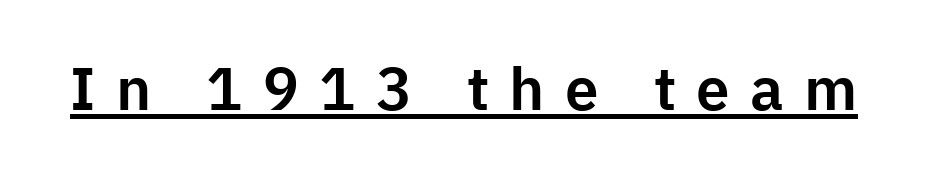
{"serif": "no", "italic": "no", "width": "normal", "stroke_contrast": "low", "x_height": "medium", "monospaced": "no", "underline": "yes", "letter_spacing": "wide", "letter_spacing_em": 0.34, "glyph_px": 60}
